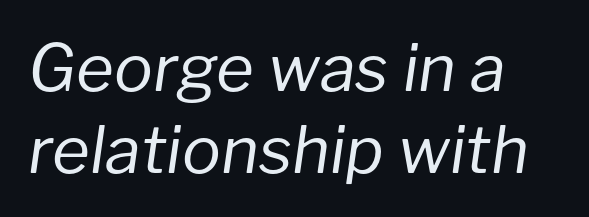
{"italic": "yes", "lean": "right", "slant_degrees": 8, "bold": "no", "weight": "regular", "width": "normal", "stroke_contrast": "low", "x_height": "medium", "monospaced": "no", "underline": "no", "align": "left", "line_spacing": "normal", "line_spacing_ratio": 1.26, "letter_spacing": "normal", "letter_spacing_em": 0.0, "glyph_px": 65}
